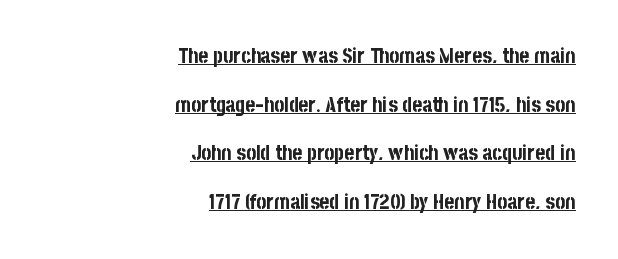
The image shows 21 px bold type, upright; set right-aligned, loose line spacing (2.31x), normal letter spacing, underlined.
